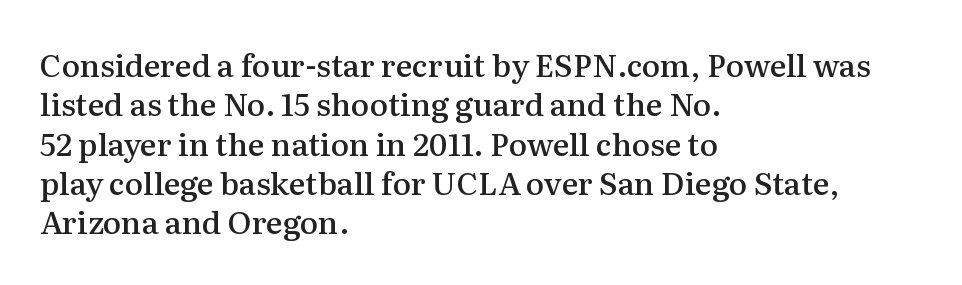
The image shows 31 px semibold serif type, upright; set left-aligned, normal line spacing (1.27x), normal letter spacing, not underlined; medium stroke contrast and a medium x-height.
